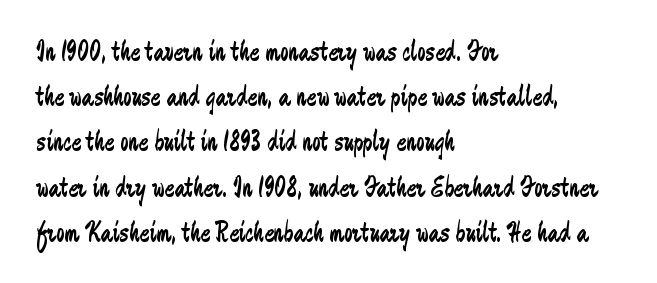
Q: Is the text bold? A: No.
Q: Is the text italic (slanted)? A: Yes.
Q: Is the typeface a serif or a sans-serif typeface? A: Sans-serif.
Q: Is the text underlined? A: No.
Q: How is the paragraph aligned? A: Left-aligned.
Q: Is the spacing between letters normal or unusually wide? A: Normal.
Q: Is the spacing between lines tight, normal or loose? A: Normal.
Q: Width (condensed, normal, or wide)? A: Condensed.
Q: Stroke contrast? A: Low.
Q: x-height? A: Medium.
Q: Monospaced? A: No.
